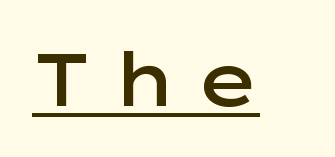
The image shows 74 px semibold, wide sans-serif type, upright; set unusually wide letter spacing (+0.23 em), underlined; low stroke contrast and a medium x-height.
